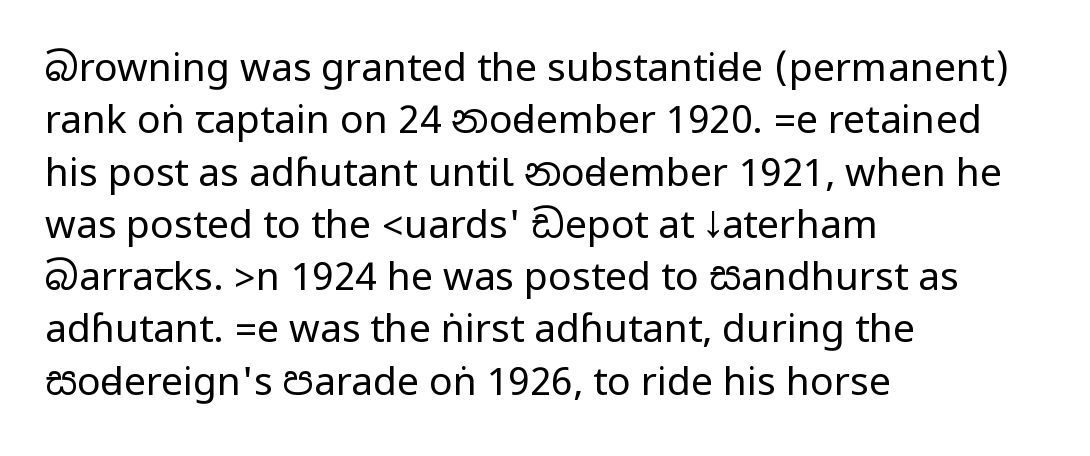
Underlining? Definitely not there. The space between consecutive lines is moderate. The typesetting does not lean heavy: it is not bold. Italic: no, the glyphs are upright roman.
